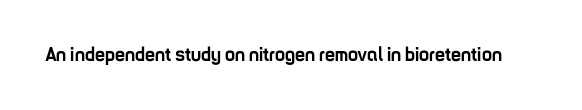
The image shows 20 px bold type, upright; set normal letter spacing, not underlined.
